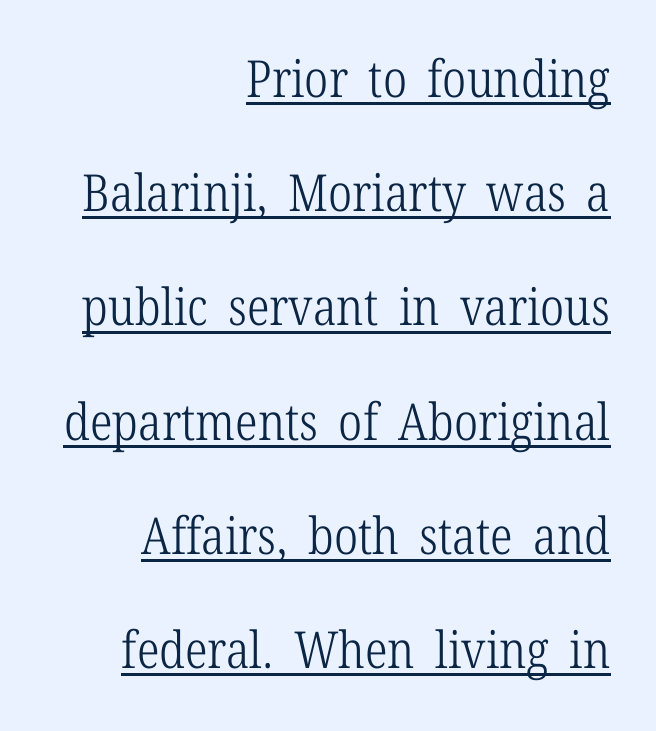
{"serif": "yes", "italic": "no", "bold": "no", "weight": "light", "width": "condensed", "stroke_contrast": "low", "x_height": "medium", "monospaced": "no", "underline": "yes", "align": "right", "line_spacing": "loose", "line_spacing_ratio": 2.24, "letter_spacing": "normal", "letter_spacing_em": 0.0, "glyph_px": 51}
